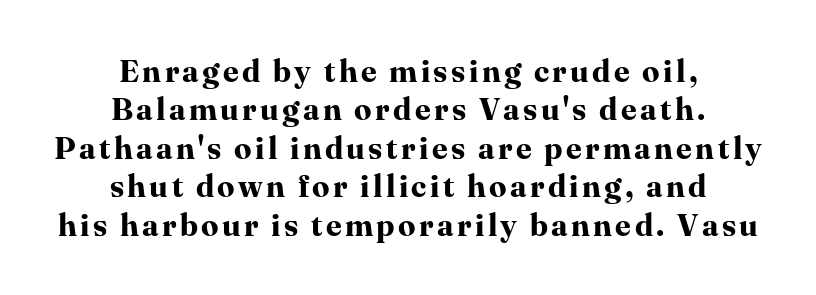
{"serif": "yes", "italic": "no", "bold": "yes", "weight": "bold", "width": "normal", "stroke_contrast": "high", "x_height": "medium", "monospaced": "no", "underline": "no", "align": "center", "line_spacing_ratio": 1.24, "glyph_px": 31}
